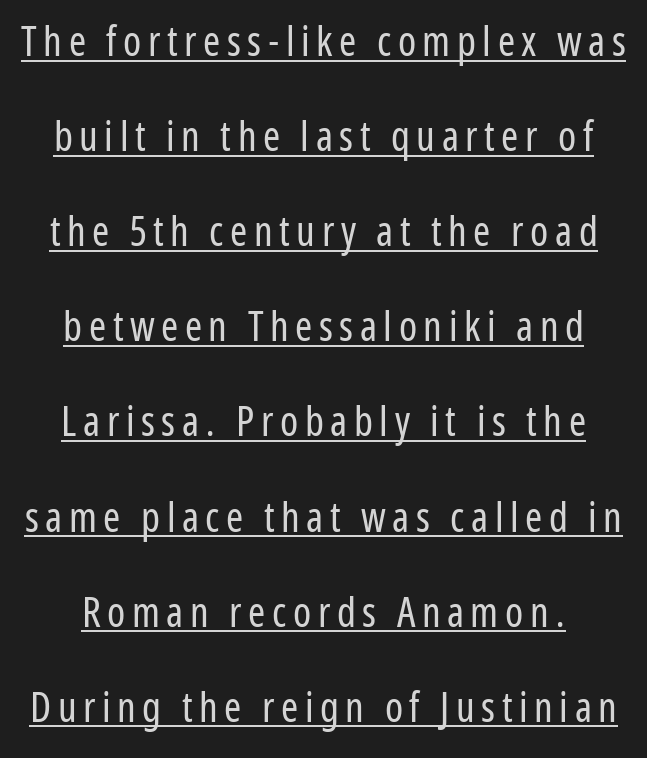
{"serif": "no", "italic": "no", "bold": "no", "weight": "regular", "width": "condensed", "stroke_contrast": "low", "x_height": "medium", "monospaced": "no", "underline": "yes", "line_spacing": "loose", "line_spacing_ratio": 2.32, "glyph_px": 41}
